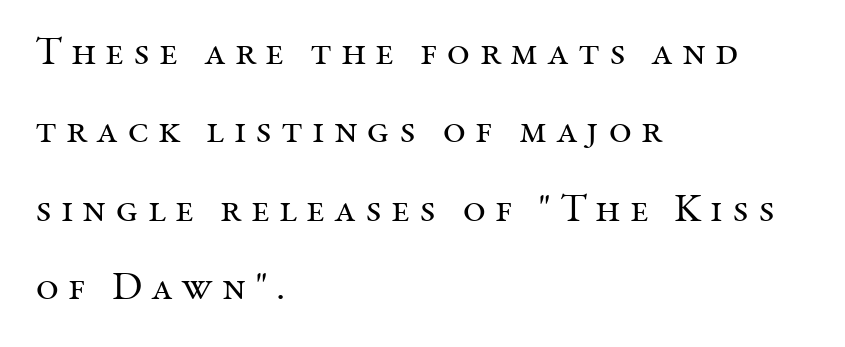
Q: Is the text bold? A: No.
Q: Is the text italic (slanted)? A: No, it is upright.
Q: Is the typeface a serif or a sans-serif typeface? A: Serif.
Q: Is the text underlined? A: No.
Q: How is the paragraph aligned? A: Left-aligned.
Q: Is the spacing between letters normal or unusually wide? A: Unusually wide.
Q: Is the spacing between lines tight, normal or loose? A: Loose.
Q: Width (condensed, normal, or wide)? A: Normal.
Q: Stroke contrast? A: Medium.
Q: x-height? A: Medium.
Q: Monospaced? A: No.
